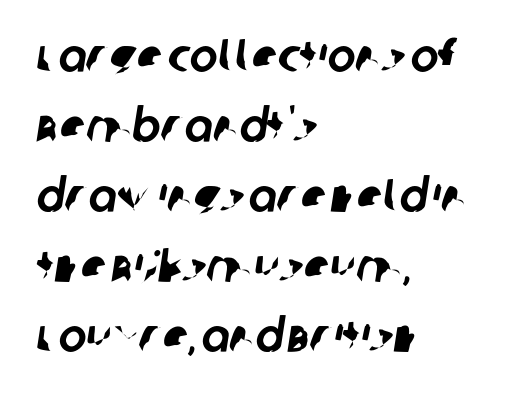
Q: Is the typeface a serif or a sans-serif typeface? A: Sans-serif.
Q: Is the text underlined? A: No.
Q: How is the paragraph aligned? A: Left-aligned.
Q: Is the spacing between letters normal or unusually wide? A: Normal.
Q: Is the spacing between lines tight, normal or loose? A: Normal.
Q: Width (condensed, normal, or wide)? A: Normal.
Q: Stroke contrast? A: Low.
Q: x-height? A: Large.
Q: Monospaced? A: No.
